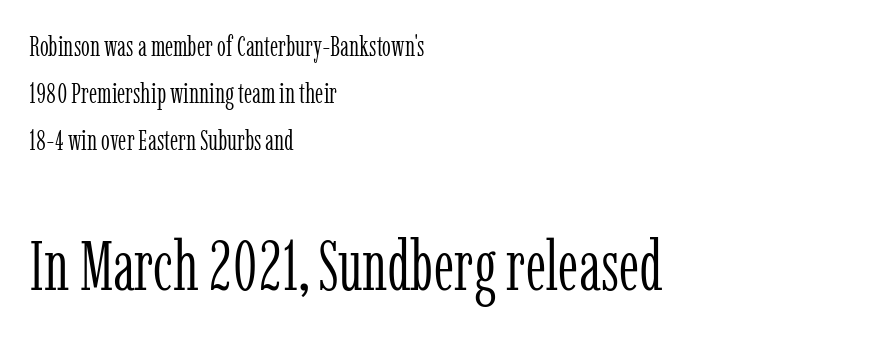
The image shows 69 px light, condensed serif type, upright; set left-aligned, normal line spacing (1.67x), normal letter spacing, not underlined; the second (bottom) block is 2.46x larger; low stroke contrast and a medium x-height.
